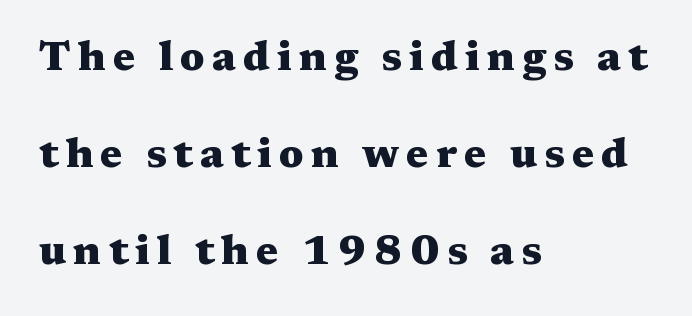
{"serif": "yes", "italic": "no", "bold": "yes", "weight": "heavy", "width": "wide", "stroke_contrast": "medium", "x_height": "medium", "monospaced": "no", "underline": "no", "align": "left", "line_spacing": "loose", "line_spacing_ratio": 2.31, "glyph_px": 42}
